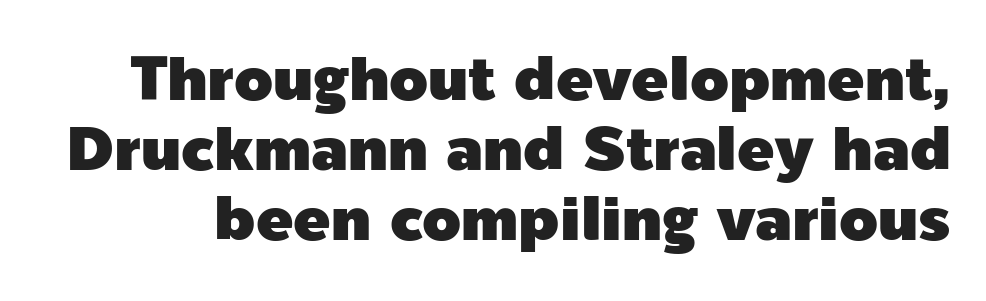
The image shows 62 px sans-serif type, upright; set tight line spacing (1.13x), normal letter spacing, not underlined; a medium x-height.
